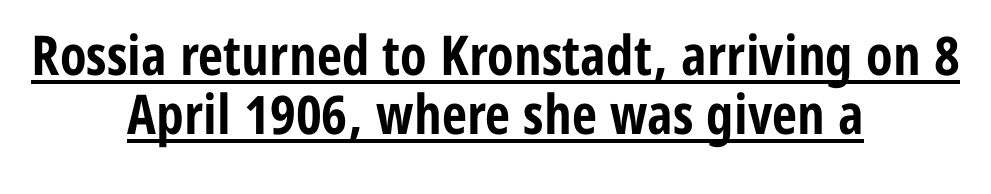
Q: Is the text bold? A: Yes.
Q: Is the text italic (slanted)? A: No, it is upright.
Q: Is the typeface a serif or a sans-serif typeface? A: Sans-serif.
Q: Is the text underlined? A: Yes.
Q: How is the paragraph aligned? A: Centered.
Q: Is the spacing between letters normal or unusually wide? A: Normal.
Q: Is the spacing between lines tight, normal or loose? A: Tight.
Q: Width (condensed, normal, or wide)? A: Condensed.
Q: Stroke contrast? A: Low.
Q: x-height? A: Medium.
Q: Monospaced? A: No.
